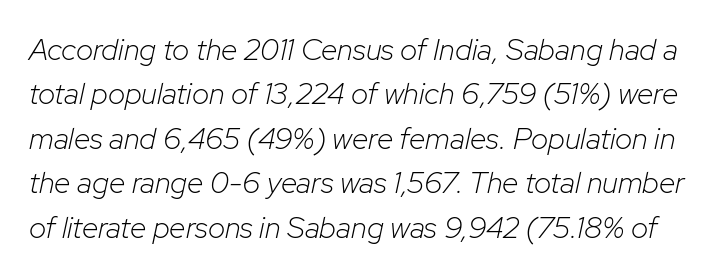
{"italic": "yes", "lean": "right", "slant_degrees": 12, "bold": "no", "weight": "light", "width": "normal", "stroke_contrast": "low", "x_height": "medium", "monospaced": "no", "underline": "no", "line_spacing": "normal", "line_spacing_ratio": 1.48, "letter_spacing": "normal", "letter_spacing_em": 0.0, "glyph_px": 30}
